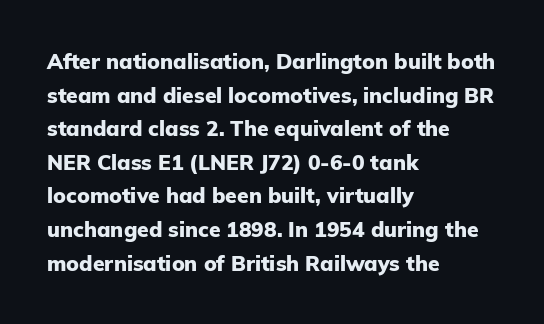
This sample uses plain, unmodified letter spacing. The lines are quadded left. If you measured baseline to baseline, you'd find a middling distance. A dark, heavy texture on the line: the type is bold. Unmarked baselines from the first word to the last.
